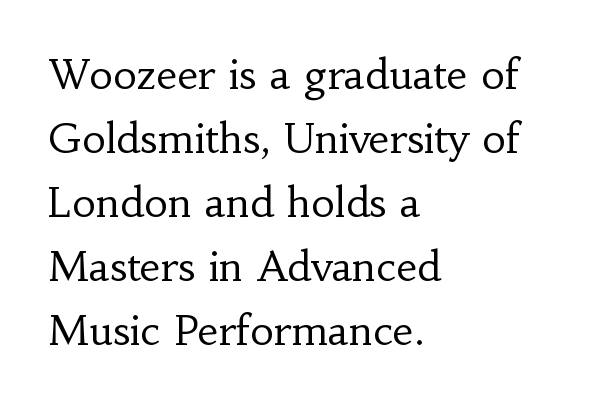
The image shows 41 px regular-weight serif type, upright; set left-aligned, normal line spacing (1.56x), normal letter spacing, not underlined; low stroke contrast and a small x-height.
